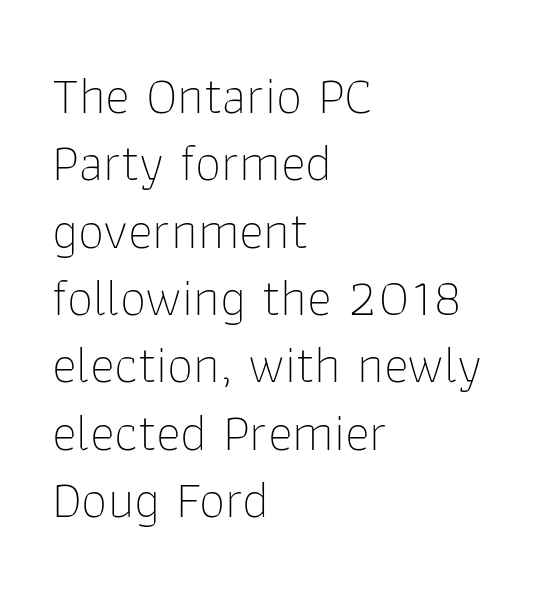
The image shows 53 px thin sans-serif type, upright; set left-aligned, normal line spacing (1.27x), normal letter spacing, not underlined; low stroke contrast and a medium x-height.
